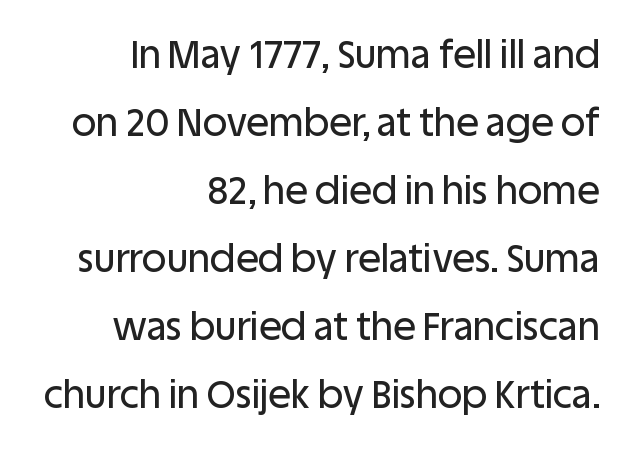
Layout note: lines flush right. Stroke terminals: plain, sans-serif. Descender tails drop into unmarked territory. Looks like regular typesetting: each glyph gets only the width it needs. Italic: no, the glyphs are upright roman.
